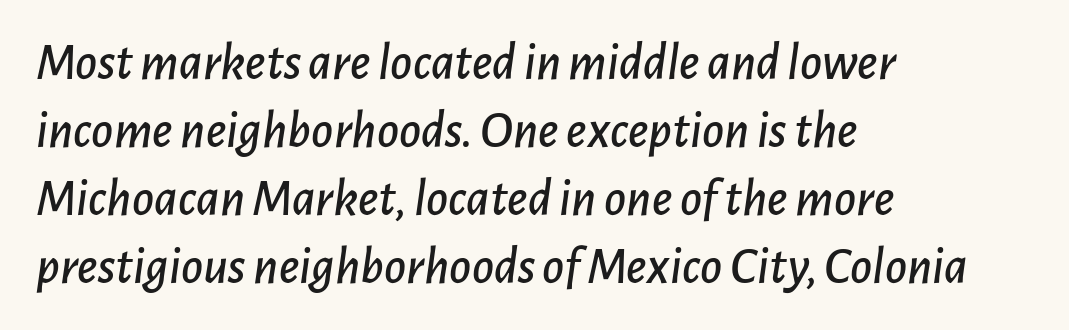
Q: Is the text italic (slanted)? A: Yes, it leans right by about 7 degrees.
Q: Is the text underlined? A: No.
Q: How is the paragraph aligned? A: Left-aligned.
Q: Is the spacing between letters normal or unusually wide? A: Normal.
Q: Is the spacing between lines tight, normal or loose? A: Normal.
Q: Width (condensed, normal, or wide)? A: Normal.
Q: Stroke contrast? A: Low.
Q: x-height? A: Medium.
Q: Monospaced? A: No.
